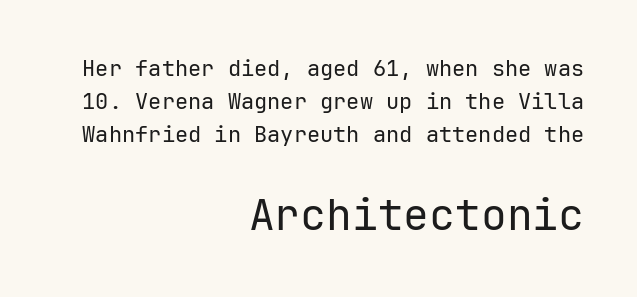
Every character sits straight up, as roman type does. Just letters on the line, the space beneath them empty. These lines are rendered in a fixed-pitch font. Which margin do the lines hug? The right one — the left edge is uneven. The strokes are not fattened; the text isn't bold. Regular leading.
